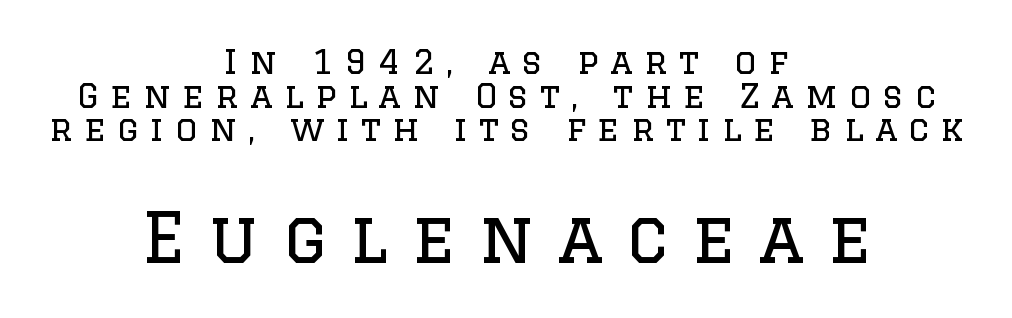
This rendering uses center alignment, leaving both contours irregular but symmetric. How are the letters spaced? Widely, with obvious added tracking. Examine the stroke ends and you'll spot serifs. This is roman type, the default non-slanted kind. Each row of text sits above clean, open space.
